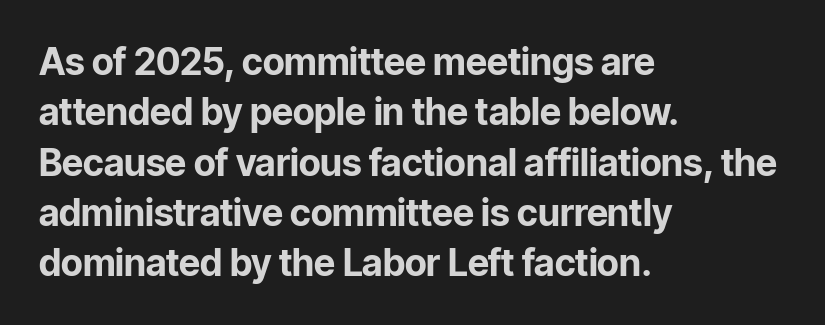
Designer's note — italics off, roman on. Leading matches the norm, producing a regular column. Students, this is bold: see how much ink each stroke carries. Character widths vary here, with narrow letters taking less room than wide ones. The passage is arranged the way most books set body copy — flush left. Nope, no serifs anywhere on these letters.
